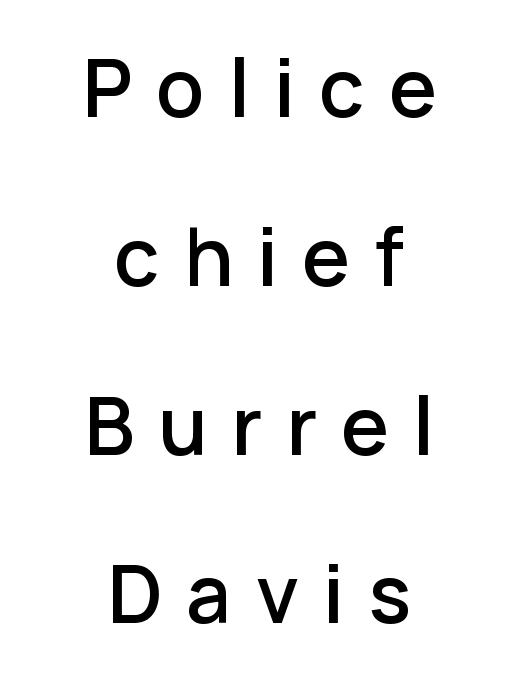
{"serif": "no", "italic": "no", "width": "normal", "stroke_contrast": "low", "x_height": "medium", "monospaced": "no", "underline": "no", "align": "center", "line_spacing": "loose", "line_spacing_ratio": 2.11, "letter_spacing": "wide", "letter_spacing_em": 0.3, "glyph_px": 80}
